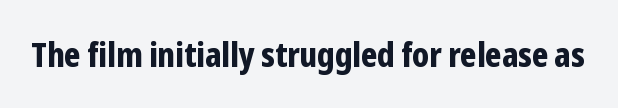
The image shows 33 px bold, condensed sans-serif type, upright; set normal letter spacing, not underlined; low stroke contrast and a medium x-height.
